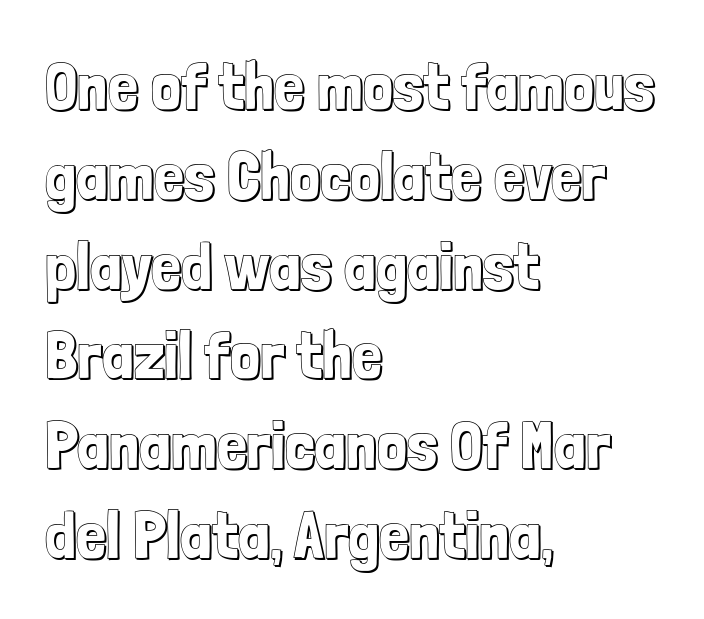
Q: Is the text italic (slanted)? A: No, it is upright.
Q: Is the text underlined? A: No.
Q: How is the paragraph aligned? A: Left-aligned.
Q: Is the spacing between letters normal or unusually wide? A: Normal.
Q: Is the spacing between lines tight, normal or loose? A: Normal.
Q: Width (condensed, normal, or wide)? A: Condensed.
Q: x-height? A: Medium.
Q: Monospaced? A: No.
